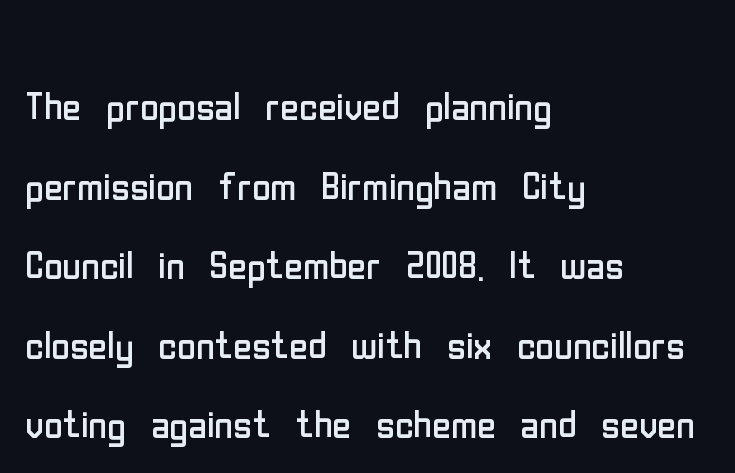
Check the space under the baseline: it is left empty. The weight tops out at a normal text grade. The type sits square on the baseline with zero lean. Are there feet on the stems? There aren't — it's a sans.
